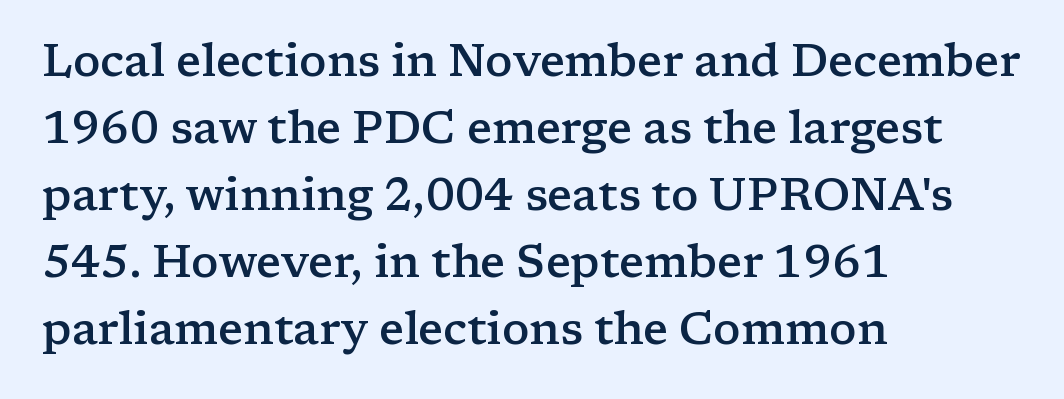
Q: Is the text bold? A: Semi-bold.
Q: Is the text italic (slanted)? A: No, it is upright.
Q: Is the typeface a serif or a sans-serif typeface? A: Serif.
Q: Is the text underlined? A: No.
Q: How is the paragraph aligned? A: Left-aligned.
Q: Is the spacing between letters normal or unusually wide? A: Normal.
Q: Is the spacing between lines tight, normal or loose? A: Normal.
Q: Width (condensed, normal, or wide)? A: Wide.
Q: Stroke contrast? A: Low.
Q: x-height? A: Medium.
Q: Monospaced? A: No.
